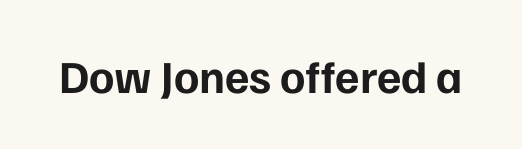
Q: Is the text bold? A: Yes.
Q: Is the text italic (slanted)? A: No, it is upright.
Q: Is the typeface a serif or a sans-serif typeface? A: Sans-serif.
Q: Is the text underlined? A: No.
Q: Is the spacing between letters normal or unusually wide? A: Normal.
Q: Width (condensed, normal, or wide)? A: Normal.
Q: Stroke contrast? A: Low.
Q: x-height? A: Medium.
Q: Monospaced? A: No.
